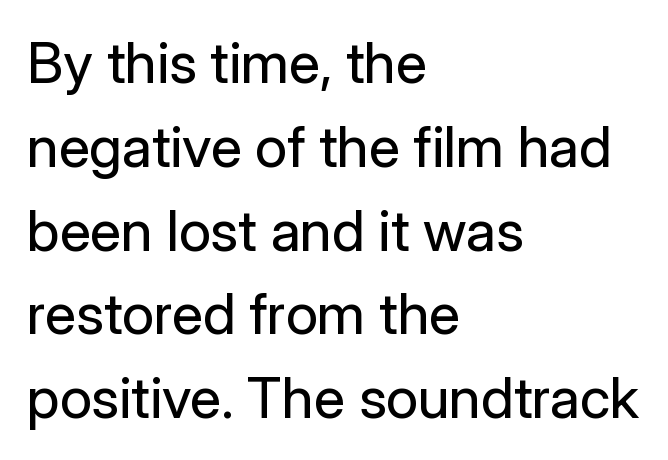
{"serif": "no", "italic": "no", "bold": "no", "weight": "regular", "width": "normal", "stroke_contrast": "low", "x_height": "medium", "monospaced": "no", "underline": "no", "align": "left", "line_spacing": "normal", "line_spacing_ratio": 1.47, "letter_spacing": "normal", "letter_spacing_em": 0.0, "glyph_px": 57}
